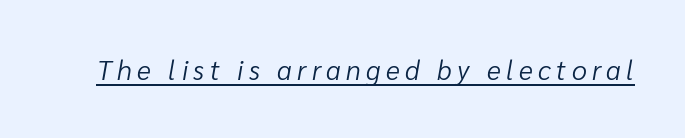
Counters stay open thanks to moderate or lighter strokes. Underlining? Definitely there. The font's italic variant was chosen for this text. Substantial extra tracking has been applied to these lines.
